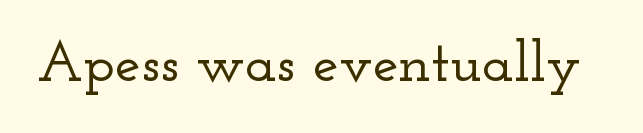
{"serif": "yes", "italic": "no", "width": "wide", "stroke_contrast": "low", "x_height": "small", "monospaced": "no", "underline": "no", "letter_spacing": "normal", "letter_spacing_em": 0.0, "glyph_px": 58}
